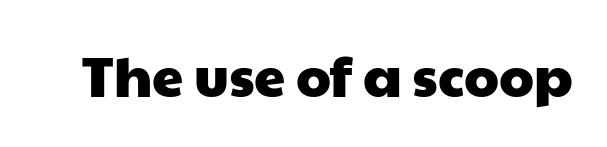
{"serif": "no", "width": "wide", "stroke_contrast": "low", "x_height": "medium", "monospaced": "no", "underline": "no", "letter_spacing": "normal", "letter_spacing_em": 0.0, "glyph_px": 56}
